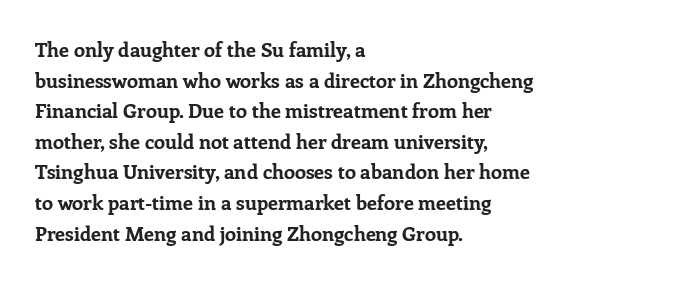
Q: Is the text bold? A: Yes.
Q: Is the text italic (slanted)? A: No, it is upright.
Q: Is the text underlined? A: No.
Q: How is the paragraph aligned? A: Left-aligned.
Q: Is the spacing between letters normal or unusually wide? A: Normal.
Q: Is the spacing between lines tight, normal or loose? A: Normal.
